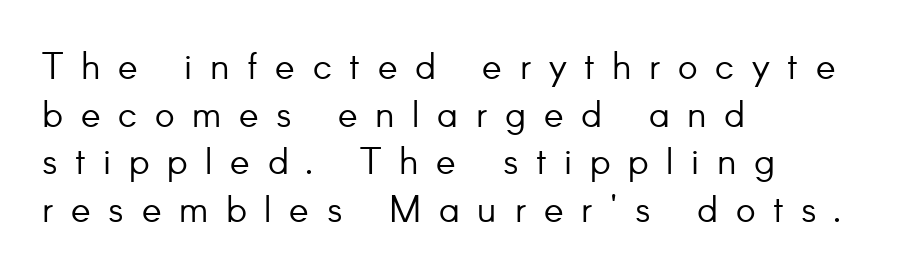
Q: Is the text bold? A: No.
Q: Is the text italic (slanted)? A: No, it is upright.
Q: Is the typeface a serif or a sans-serif typeface? A: Sans-serif.
Q: Is the text underlined? A: No.
Q: How is the paragraph aligned? A: Left-aligned.
Q: Is the spacing between letters normal or unusually wide? A: Unusually wide.
Q: Is the spacing between lines tight, normal or loose? A: Normal.
Q: Width (condensed, normal, or wide)? A: Normal.
Q: Stroke contrast? A: Low.
Q: x-height? A: Small.
Q: Monospaced? A: No.
